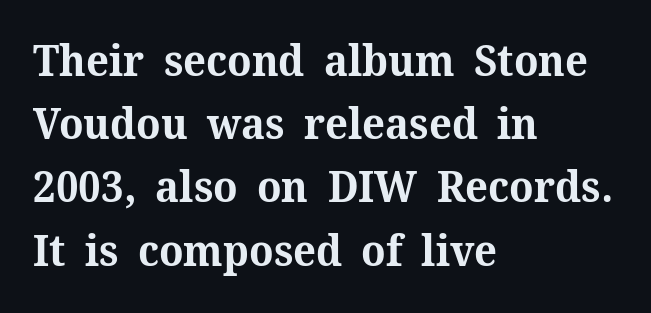
Unmarked baselines from the first word to the last. The paragraph shown leans on its left margin. A serif font was chosen for this passage. Line spacing here is normal. Standard letterfit; no display-style spreading of the glyphs.
